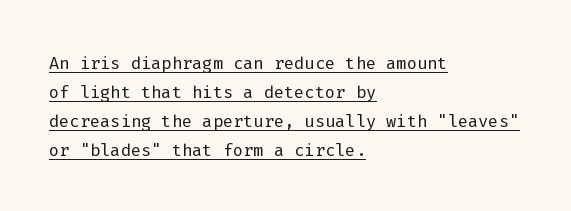
{"italic": "no", "bold": "no", "underline": "yes", "align": "left", "line_spacing_ratio": 1.21, "letter_spacing": "normal", "letter_spacing_em": 0.0, "glyph_px": 24}
